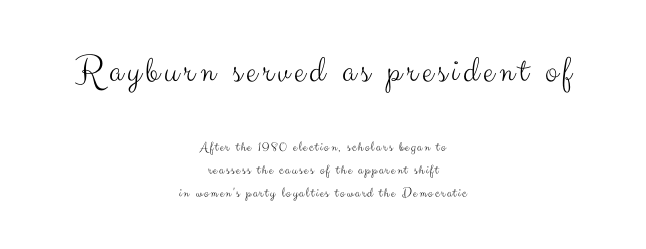
The image shows 38 px light sans-serif type; set centered, normal line spacing (1.63x), not underlined; the first (top) block is 2.71x larger; medium stroke contrast and a small x-height.
